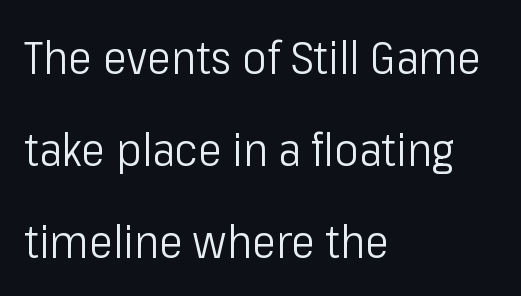
{"serif": "no", "italic": "no", "bold": "no", "weight": "light", "width": "condensed", "stroke_contrast": "low", "x_height": "medium", "monospaced": "no", "underline": "no", "align": "left", "line_spacing": "loose", "line_spacing_ratio": 2.0, "letter_spacing": "normal", "letter_spacing_em": 0.0, "glyph_px": 46}
